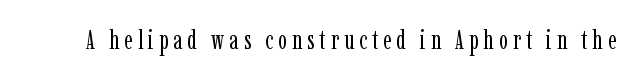
The image shows 26 px text type, upright; set unusually wide letter spacing (+0.2 em), not underlined.
